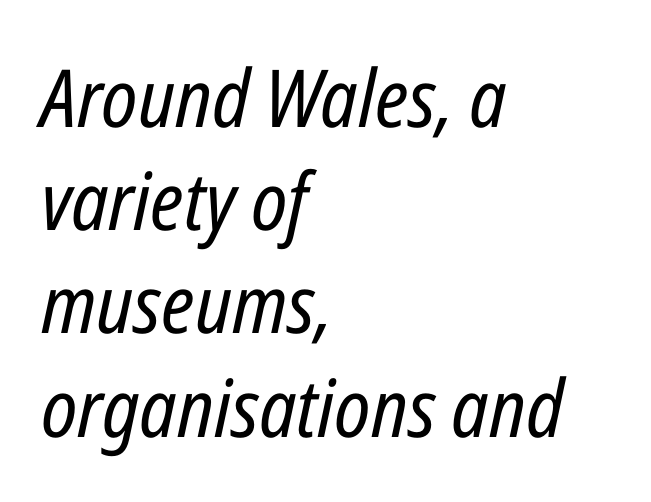
Is this a fixed-width face? No — the glyphs have proportional, varying widths. The setting favours the left margin, as ordinary paragraphs usually do. The glyphs look as if they've been sheared to an angle. How are the letters spaced? Ordinarily, with no added tracking. Baseline-to-baseline distance is the conventional proportion of letter height. Each row of text sits above clean, open space.
